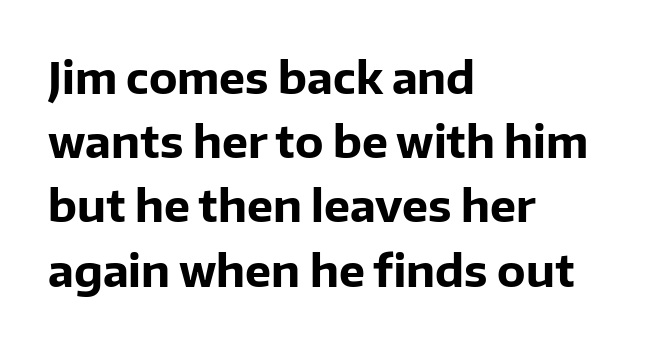
The image shows 44 px bold sans-serif type, upright; set left-aligned, normal line spacing (1.46x), normal letter spacing, not underlined; low stroke contrast and a medium x-height.
